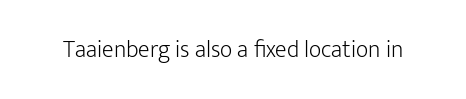
The image shows 24 px text type, upright; set normal letter spacing, not underlined.
